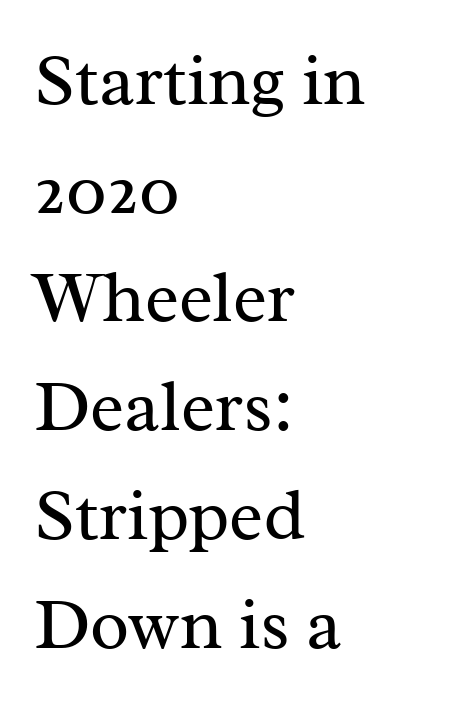
Q: Is the text bold? A: No.
Q: Is the text italic (slanted)? A: No, it is upright.
Q: Is the typeface a serif or a sans-serif typeface? A: Serif.
Q: Is the text underlined? A: No.
Q: How is the paragraph aligned? A: Left-aligned.
Q: Is the spacing between letters normal or unusually wide? A: Normal.
Q: Is the spacing between lines tight, normal or loose? A: Normal.
Q: Width (condensed, normal, or wide)? A: Normal.
Q: Stroke contrast? A: Medium.
Q: x-height? A: Medium.
Q: Monospaced? A: No.
